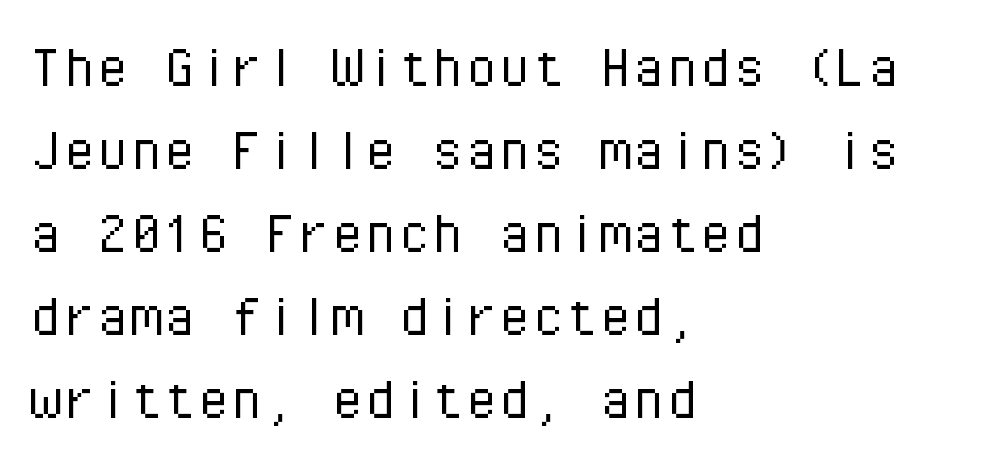
Q: Is the text bold? A: No.
Q: Is the text italic (slanted)? A: No, it is upright.
Q: Is the typeface a serif or a sans-serif typeface? A: Sans-serif.
Q: Is the text underlined? A: No.
Q: How is the paragraph aligned? A: Left-aligned.
Q: Is the spacing between letters normal or unusually wide? A: Normal.
Q: Width (condensed, normal, or wide)? A: Normal.
Q: Stroke contrast? A: Low.
Q: x-height? A: Medium.
Q: Monospaced? A: Yes.
